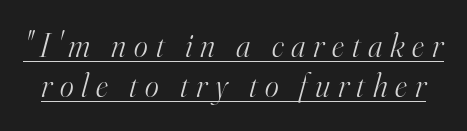
The font is comparable to plain body text, perhaps lighter. What kind of face is this? One with serifs. There's an unmistakable incline to the writing here. Is this a fixed-width face? No — the glyphs have proportional, varying widths.
